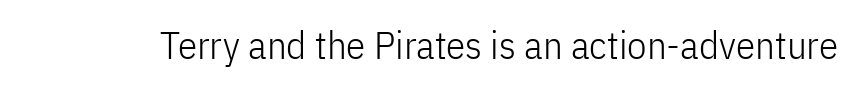
In terms of posture, this sample is upright. The tracking reads as untouched default to a designer's eye. This rendering features lettering with no underline. The passage shown is typed in a proportional face where columns would drift. This is not heavy type; no bold has been used.
